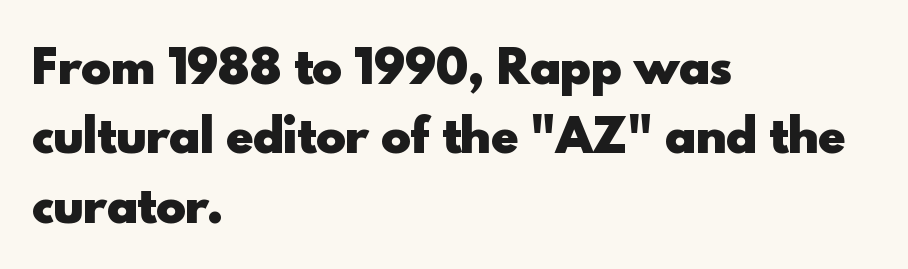
{"serif": "no", "italic": "no", "bold": "yes", "weight": "heavy", "width": "normal", "x_height": "small", "monospaced": "no", "underline": "no", "align": "left", "line_spacing": "normal", "line_spacing_ratio": 1.54, "letter_spacing": "normal", "letter_spacing_em": 0.0, "glyph_px": 45}
